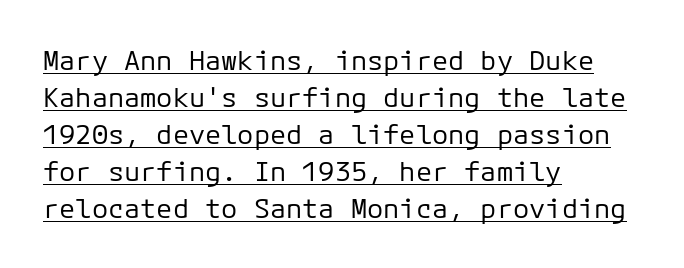
The image shows 27 px text type, upright; set left-aligned, normal line spacing (1.37x), normal letter spacing, underlined.
